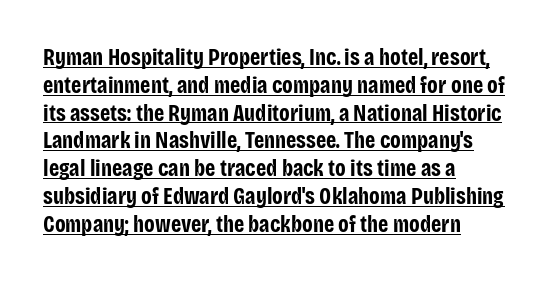
{"italic": "no", "bold": "yes", "underline": "yes", "align": "left", "line_spacing_ratio": 1.21, "letter_spacing": "normal", "letter_spacing_em": 0.0, "glyph_px": 23}
